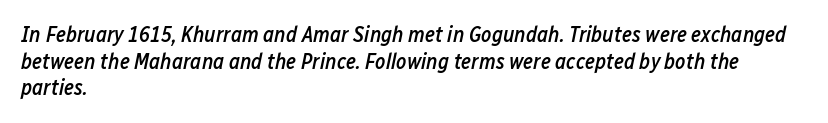
The image shows 22 px text type, italic (leaning right); set left-aligned, line spacing 1.21x, normal letter spacing, not underlined.
